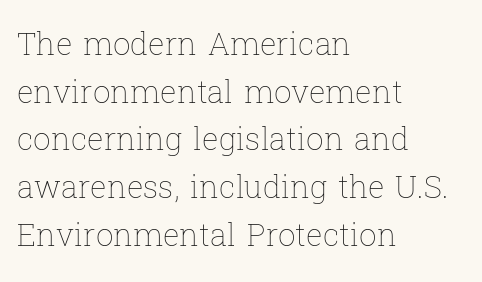
{"italic": "no", "bold": "no", "weight": "thin", "width": "normal", "stroke_contrast": "low", "x_height": "medium", "monospaced": "no", "underline": "no", "align": "left", "line_spacing": "normal", "line_spacing_ratio": 1.54, "letter_spacing": "normal", "letter_spacing_em": 0.0, "glyph_px": 31}
